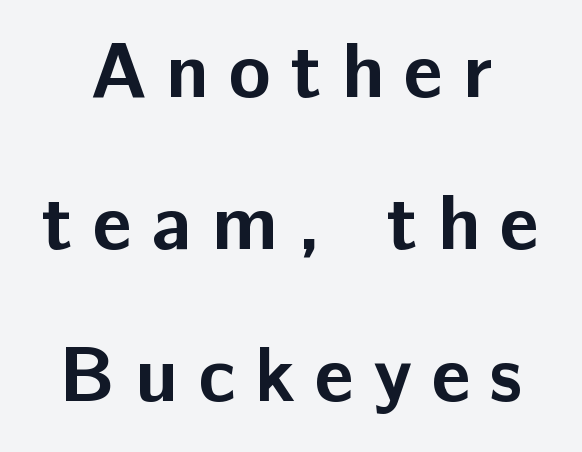
Is this a fixed-width face? No — the glyphs have proportional, varying widths. Nope, not italic — everything's standing straight. In terms of letterform style, serifs are entirely absent. A full-strength bold gives these letters their thick strokes.
